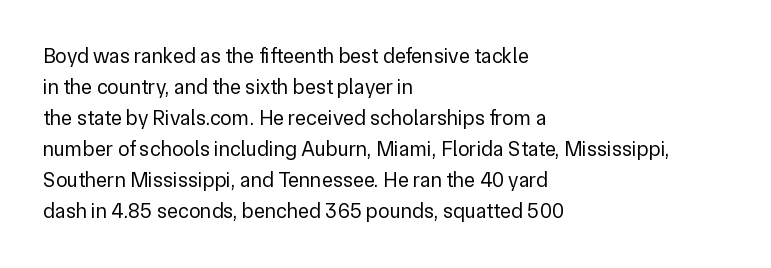
{"italic": "no", "bold": "no", "underline": "no", "align": "left", "line_spacing": "normal", "line_spacing_ratio": 1.48, "letter_spacing": "normal", "letter_spacing_em": 0.0, "glyph_px": 21}
